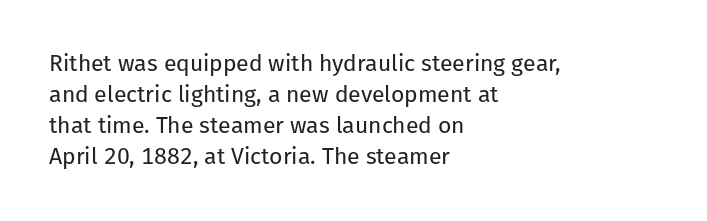
The image shows 23 px text type, upright; set left-aligned, normal line spacing (1.35x), normal letter spacing, not underlined.
